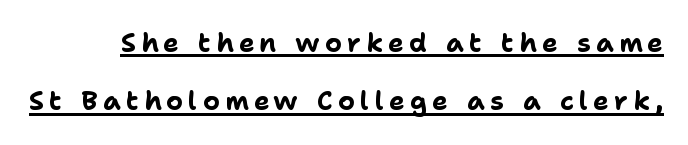
Bold? Absolutely — the strokes are thick and heavy. Characters follow at a spacing far wider than the type designer built in. When letters stand straight like this, we call the style roman or upright. The specimen includes a rule beneath the text block's lines.
